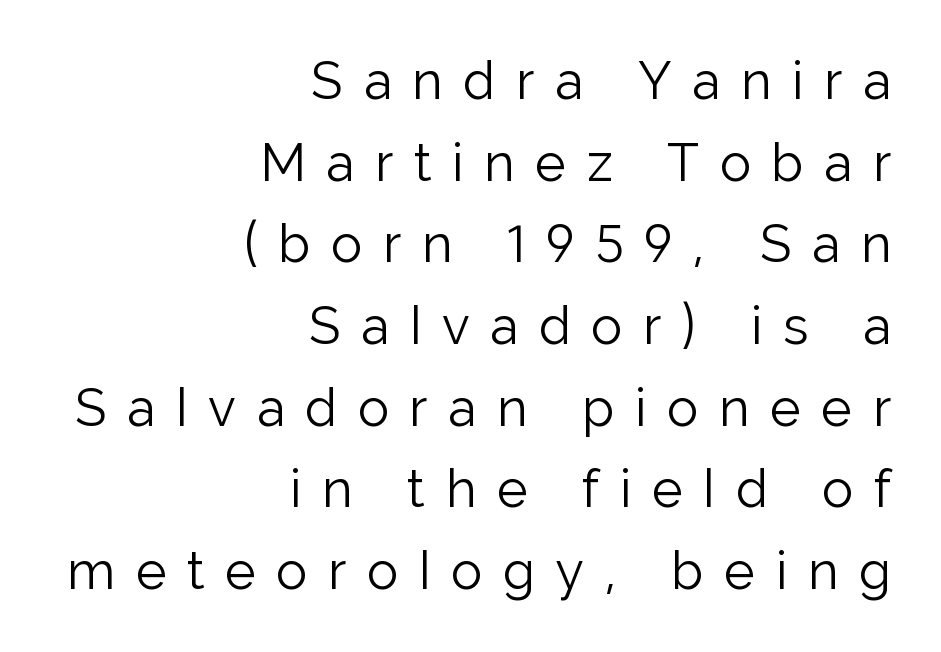
A typesetter would call this leading conventional body-copy spacing. Letter spacing: wide. A roman cut, with each character standing at attention. The letters advance in unequal steps, a hallmark of proportional type.
